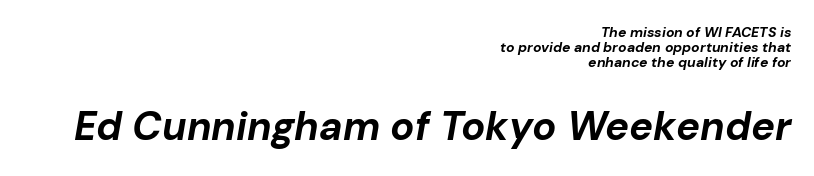
The image shows 40 px bold type, italic (leaning right); set right-aligned, tight line spacing (1.07x), normal letter spacing, not underlined; the second (bottom) block is 2.86x larger; low stroke contrast and a medium x-height.
